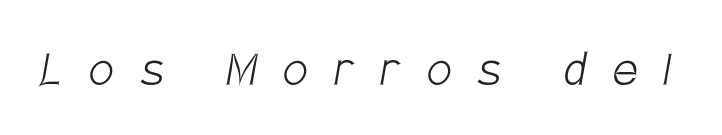
The image shows 55 px light, condensed sans-serif type; set unusually wide letter spacing (+0.49 em), not underlined; low stroke contrast and a large x-height.
